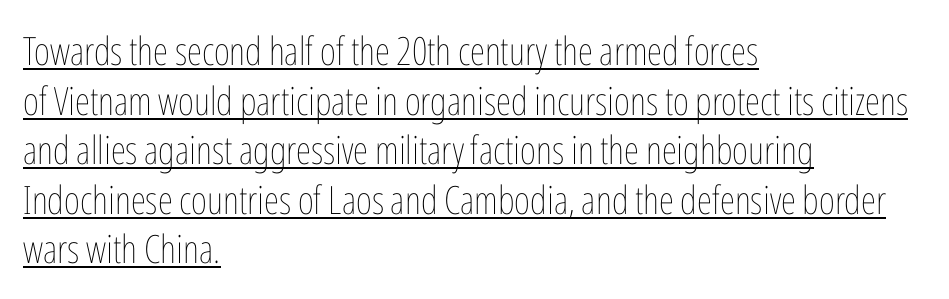
Q: Is the text bold? A: No.
Q: Is the text italic (slanted)? A: No, it is upright.
Q: Is the text underlined? A: Yes.
Q: How is the paragraph aligned? A: Left-aligned.
Q: Is the spacing between letters normal or unusually wide? A: Normal.
Q: Is the spacing between lines tight, normal or loose? A: Normal.
Q: Width (condensed, normal, or wide)? A: Condensed.
Q: Stroke contrast? A: Low.
Q: x-height? A: Medium.
Q: Monospaced? A: No.
